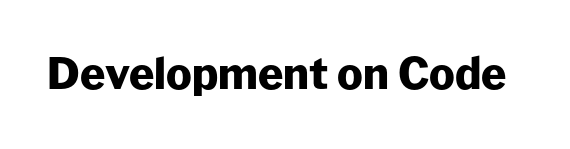
The image shows 43 px heavy sans-serif type, upright; set normal letter spacing, not underlined; low stroke contrast and a medium x-height.
